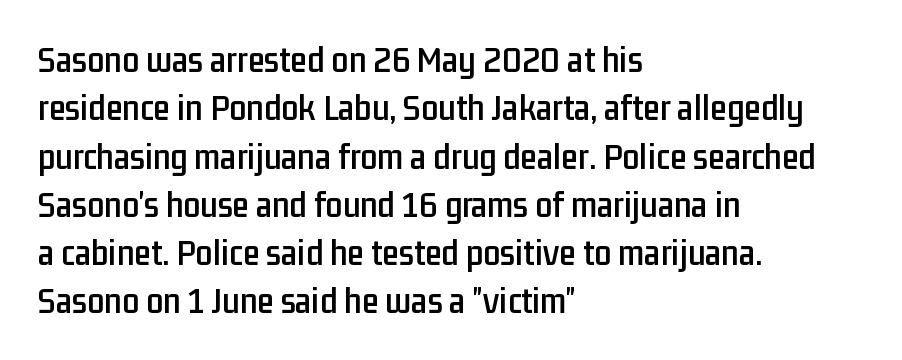
Q: Is the text italic (slanted)? A: No, it is upright.
Q: Is the typeface a serif or a sans-serif typeface? A: Sans-serif.
Q: Is the text underlined? A: No.
Q: How is the paragraph aligned? A: Left-aligned.
Q: Is the spacing between letters normal or unusually wide? A: Normal.
Q: Is the spacing between lines tight, normal or loose? A: Normal.
Q: Width (condensed, normal, or wide)? A: Condensed.
Q: Stroke contrast? A: Low.
Q: x-height? A: Medium.
Q: Monospaced? A: No.
